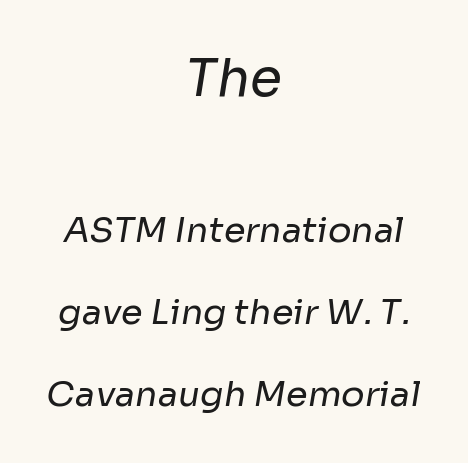
Varying glyph widths throughout — classic text-font behaviour. The letterforms sit shoulder to shoulder at normal distance. Is there much room between lines? Yes — plenty of vertical air separates them. The lines are quadded center.
